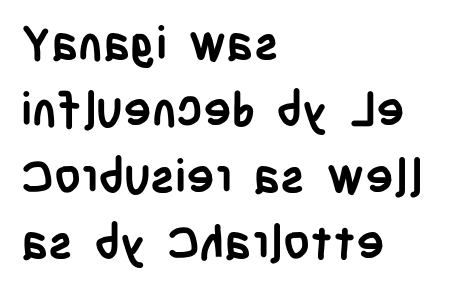
The image shows 47 px semibold, condensed sans-serif type, upright; set left-aligned, normal line spacing (1.41x), normal letter spacing, not underlined; low stroke contrast and a large x-height.
